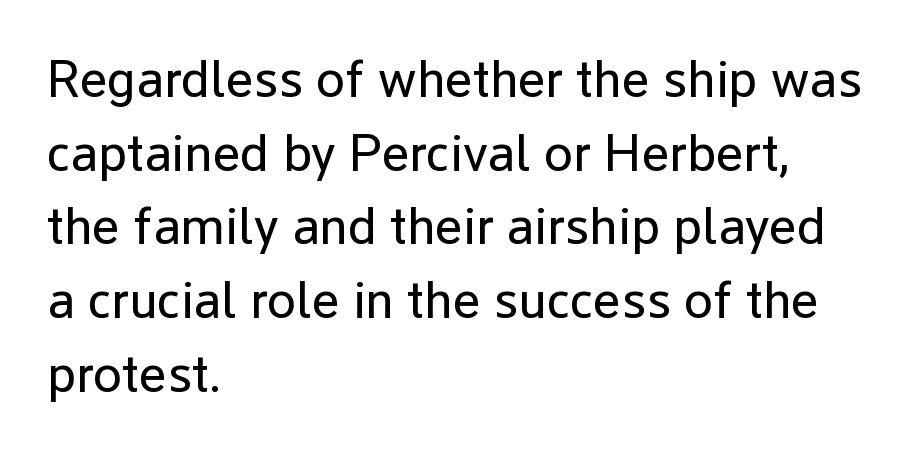
All the whitespace from short lines collects on the right. In terms of leading, this rendering sits right in the middle. Posture: straight, roman, zero tilt. Beneath every word, the page is bare. The typeface chosen for these lines omits serifs. The gaps between neighbouring characters are ordinary and unremarkable.
